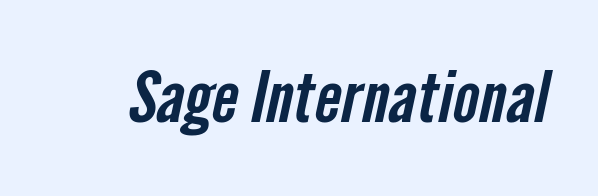
The image shows 70 px condensed sans-serif type; set normal letter spacing, not underlined; low stroke contrast and a medium x-height.
